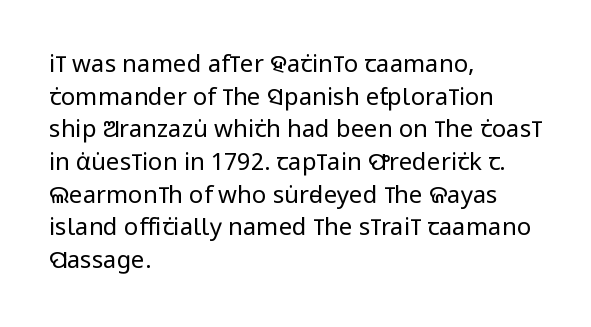
Q: Is the text bold? A: No.
Q: Is the text italic (slanted)? A: No, it is upright.
Q: Is the text underlined? A: No.
Q: How is the paragraph aligned? A: Left-aligned.
Q: Is the spacing between letters normal or unusually wide? A: Normal.
Q: Is the spacing between lines tight, normal or loose? A: Normal.
